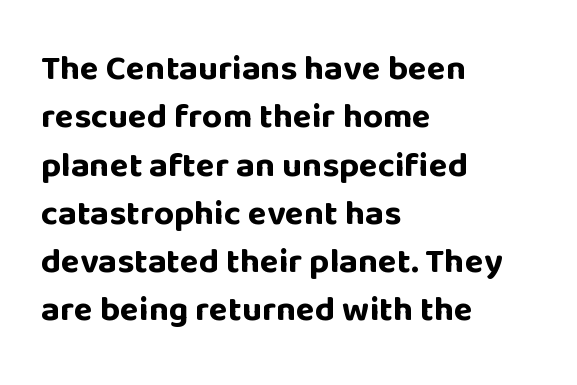
{"serif": "no", "italic": "no", "bold": "yes", "weight": "bold", "width": "normal", "stroke_contrast": "low", "x_height": "large", "monospaced": "no", "underline": "no", "align": "left", "line_spacing": "normal", "line_spacing_ratio": 1.38, "letter_spacing": "normal", "letter_spacing_em": 0.0, "glyph_px": 35}
